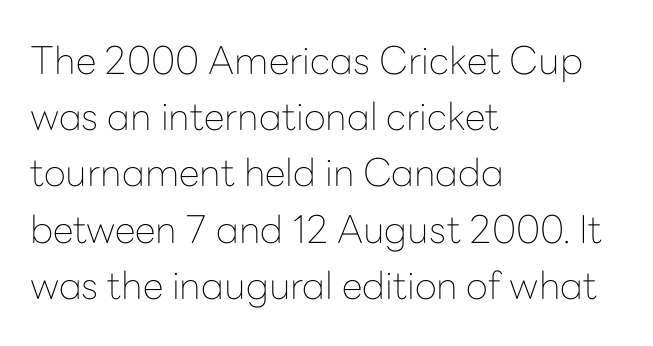
Looks like regular typesetting: each glyph gets only the width it needs. This sample is left-justified, so line endings fall wherever the words run out. This sample uses a sans-serif face. Summary of weight: not heavy and not bold. Only glyphs here, with clear space below each row.
